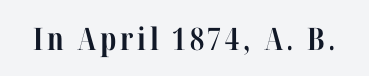
{"serif": "yes", "italic": "no", "bold": "yes", "weight": "bold", "width": "condensed", "stroke_contrast": "high", "x_height": "medium", "monospaced": "no", "underline": "no", "glyph_px": 31}
